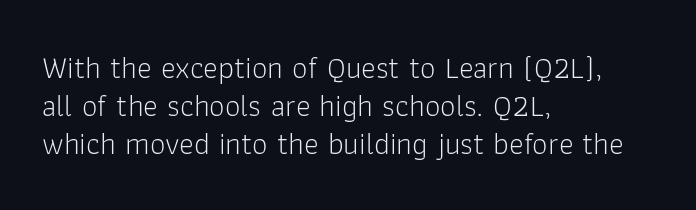
A quiet, ordinary-to-light weight characterises the typeface. The rendering shows plain stroke endings on the letterforms — a sans-serif design. No extra tracking has been applied to these lines. Letters rest on an invisible, unmarked baseline. The passage shown is typed in a proportional face where columns would drift. The lettering holds an erect, upright posture throughout.
